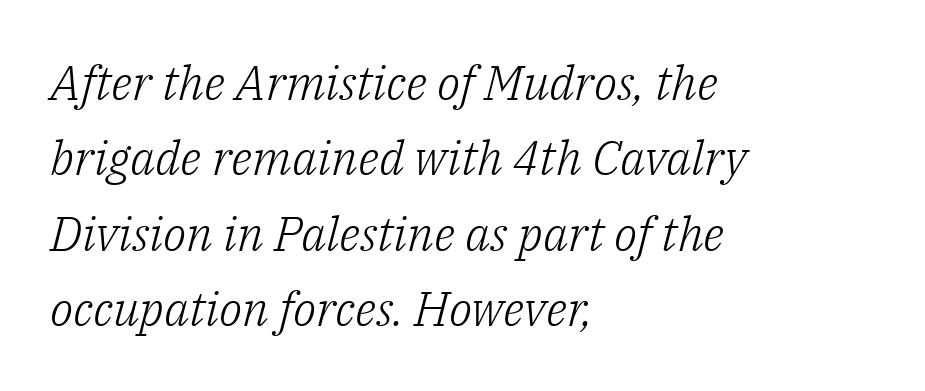
The image shows 48 px light serif type, italic (leaning right); set left-aligned, normal line spacing (1.57x), normal letter spacing, not underlined; low stroke contrast and a medium x-height.
